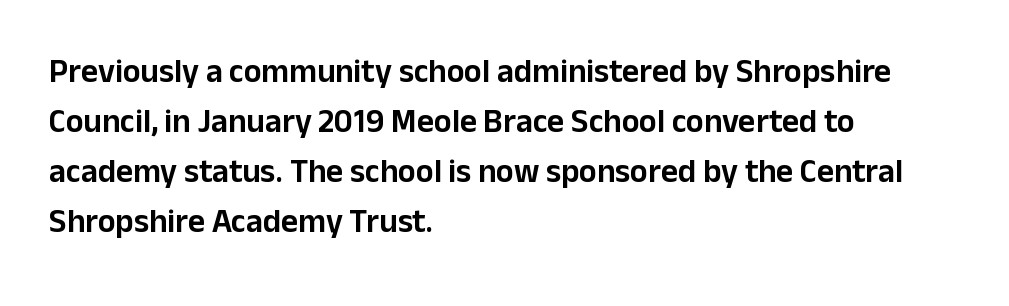
No word sits above an underline. Tall strokes in this sample are plumb rather than angled. Do the characters align in a grid? No, the font is proportional. Serifs: no, the terminals of the letterforms are clean.
